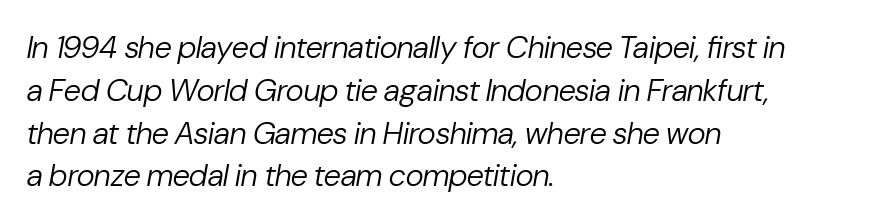
The image shows 31 px regular-weight type, italic (leaning right); set left-aligned, normal line spacing (1.38x), normal letter spacing, not underlined; low stroke contrast and a medium x-height.
